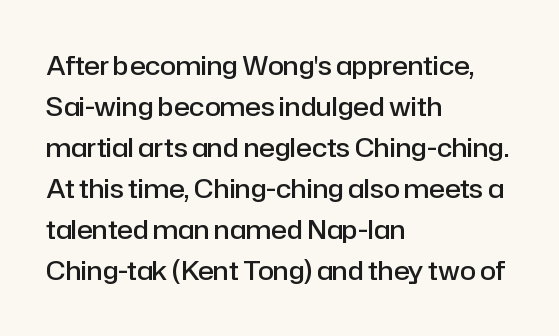
Q: Is the text bold? A: Semi-bold.
Q: Is the text italic (slanted)? A: No, it is upright.
Q: Is the text underlined? A: No.
Q: How is the paragraph aligned? A: Left-aligned.
Q: Is the spacing between letters normal or unusually wide? A: Normal.
Q: Is the spacing between lines tight, normal or loose? A: Normal.
